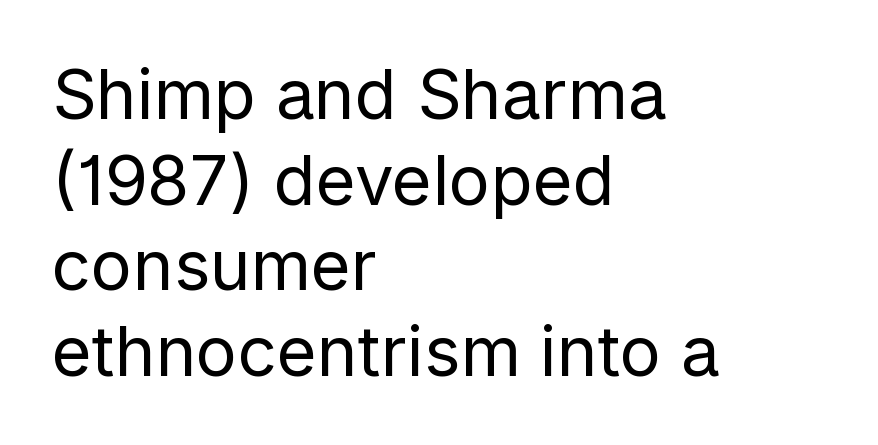
Note: no serifs on the glyphs. The space beneath each line is pristine and unruled. This rendering leaves character spacing at its baseline value. Proportional: the letters do not fall into vertical columns. A student would call this left alignment; a typographer would say flush left, rag right.
